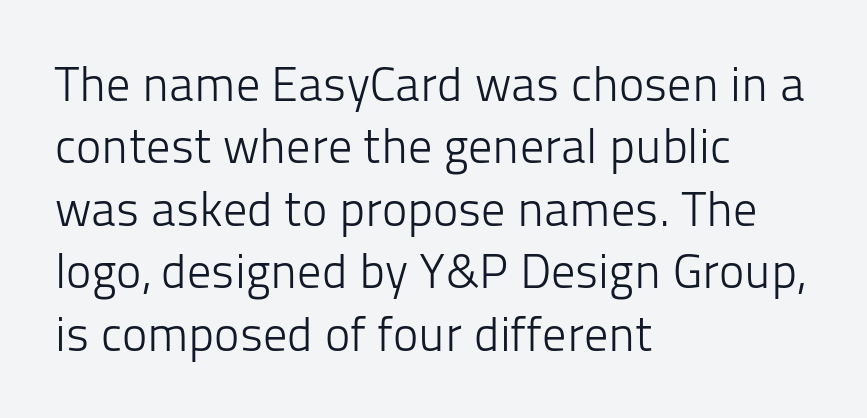
The image shows 48 px light sans-serif type, upright; set left-aligned, normal line spacing (1.3x), normal letter spacing, not underlined; low stroke contrast and a medium x-height.
